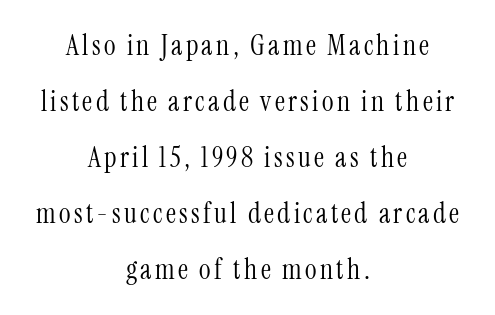
The image shows 28 px light, condensed serif type, upright; set centered, loose line spacing (2.0x), not underlined; medium stroke contrast and a medium x-height.
